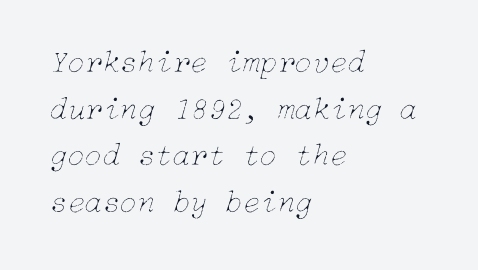
Q: Is the text bold? A: No.
Q: Is the text italic (slanted)? A: Yes, it leans right by about 15 degrees.
Q: Is the text underlined? A: No.
Q: How is the paragraph aligned? A: Left-aligned.
Q: Is the spacing between letters normal or unusually wide? A: Normal.
Q: Is the spacing between lines tight, normal or loose? A: Normal.
Q: Width (condensed, normal, or wide)? A: Normal.
Q: Stroke contrast? A: Low.
Q: x-height? A: Medium.
